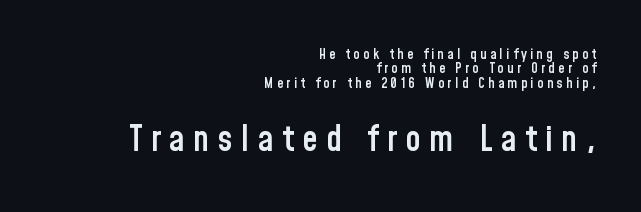
The image shows 35 px semibold, condensed sans-serif type, upright; set right-aligned, tight line spacing (1.03x), unusually wide letter spacing (+0.24 em), not underlined; the second (bottom) block is 2.5x larger; low stroke contrast and a medium x-height.
